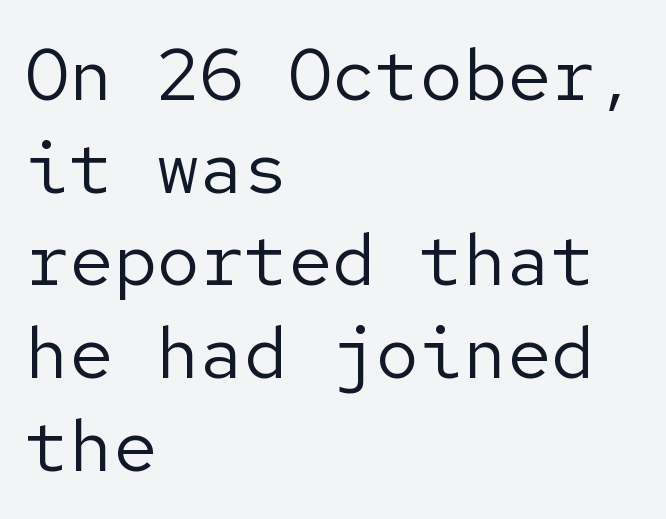
{"serif": "no", "italic": "no", "bold": "no", "weight": "regular", "width": "normal", "stroke_contrast": "low", "x_height": "medium", "underline": "no", "align": "left", "line_spacing": "normal", "line_spacing_ratio": 1.27, "letter_spacing": "normal", "letter_spacing_em": 0.0, "glyph_px": 73}
